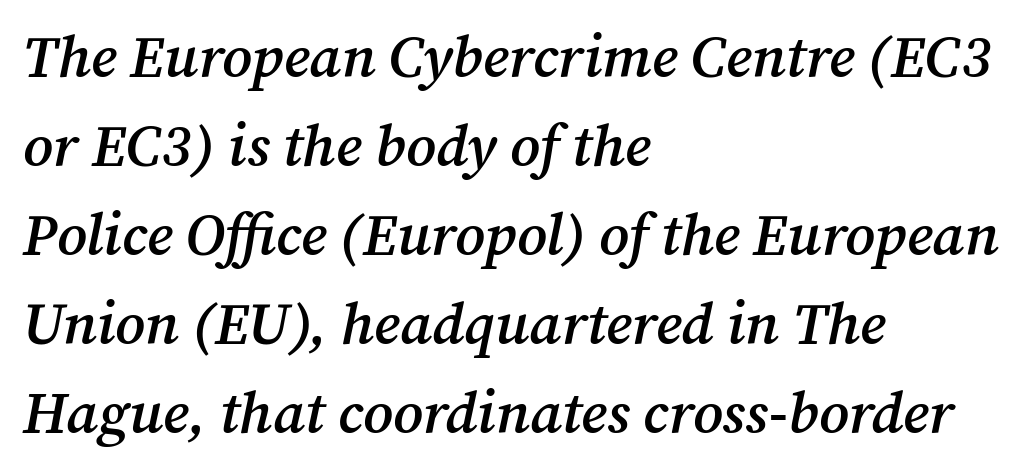
Q: Is the text bold? A: Semi-bold.
Q: Is the text italic (slanted)? A: Yes, it leans right by about 12 degrees.
Q: Is the typeface a serif or a sans-serif typeface? A: Serif.
Q: Is the text underlined? A: No.
Q: How is the paragraph aligned? A: Left-aligned.
Q: Is the spacing between letters normal or unusually wide? A: Normal.
Q: Is the spacing between lines tight, normal or loose? A: Normal.
Q: Width (condensed, normal, or wide)? A: Normal.
Q: Stroke contrast? A: Medium.
Q: x-height? A: Medium.
Q: Monospaced? A: No.
